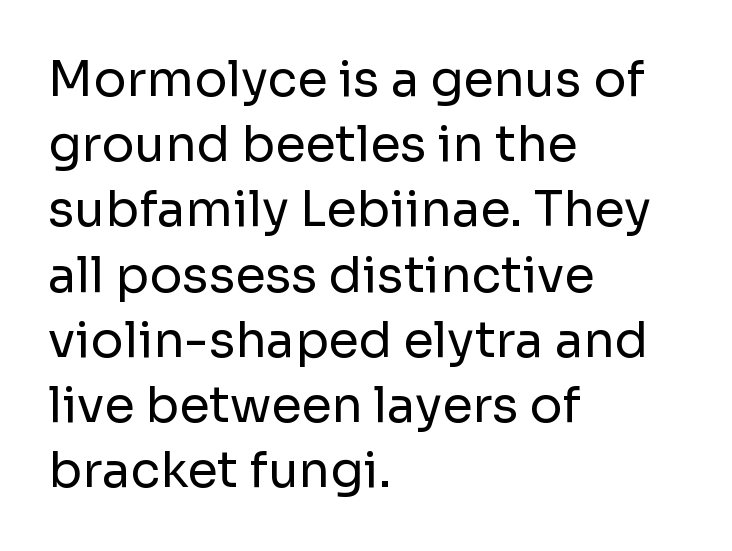
Each letter keeps its own natural width here, so spacing adapts to shape. The rendering anchors every line to the left-hand side. How are the letters spaced? Ordinarily, with no added tracking. Compared with a typical body face, this is equally light or lighter still. Any mark beneath the type? The region is blank. Baseline-to-baseline distance is the conventional proportion of letter height.
